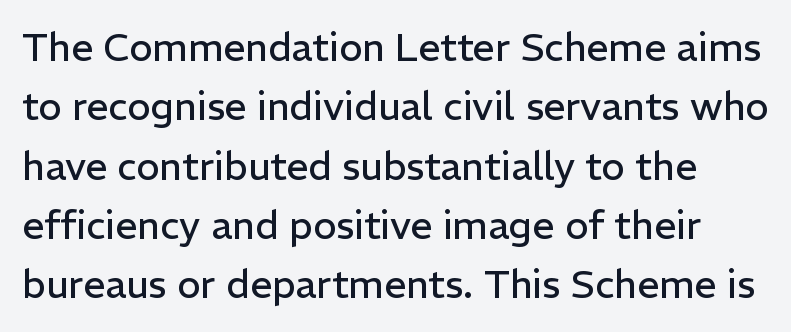
Honestly, there is no underline to notice here at all. Designer's note — italics off, roman on. The designer left line spacing at the default. A typesetter would call this proportional, since set widths differ per character. Regarding serifs, this sample does without them. Does extra space separate the letters? No, they use regular spacing.
